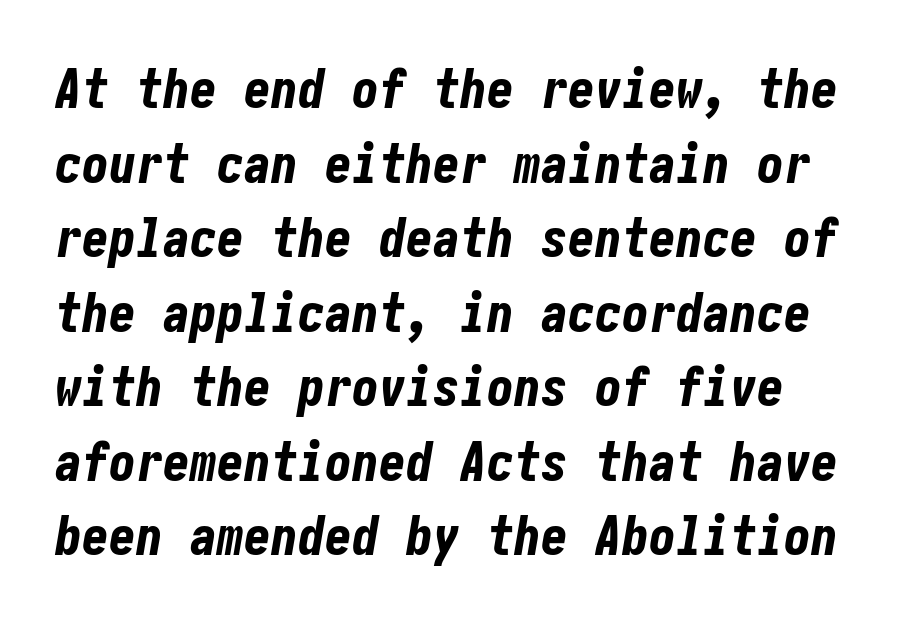
Each glyph is drawn with heavy, bold strokes. Looking at the ascenders, they clearly lean. Standard letterfit; no display-style spreading of the glyphs. The designer left line spacing at the default.
